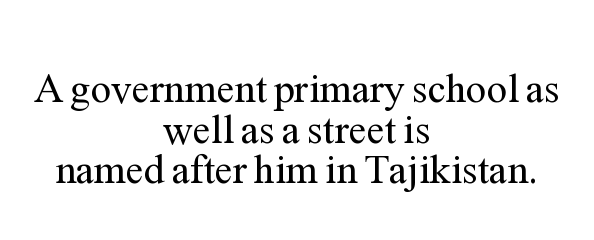
Q: Is the text bold? A: No.
Q: Is the text italic (slanted)? A: No, it is upright.
Q: Is the typeface a serif or a sans-serif typeface? A: Serif.
Q: Is the text underlined? A: No.
Q: How is the paragraph aligned? A: Centered.
Q: Is the spacing between letters normal or unusually wide? A: Normal.
Q: Is the spacing between lines tight, normal or loose? A: Tight.
Q: Width (condensed, normal, or wide)? A: Normal.
Q: Stroke contrast? A: Medium.
Q: x-height? A: Medium.
Q: Monospaced? A: No.
